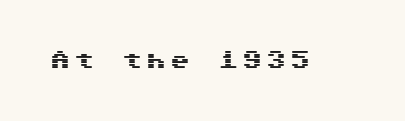
Unlike italic type, these characters show no tilt at all. A bare baseline throughout the passage. You could only call the tracking loose — the letters float apart.
